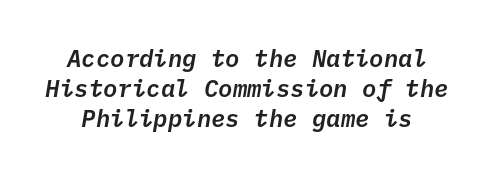
Words appear dense and cohesive because spacing is normal. Lines of text with bare space underneath. The font's italic variant was chosen for this text.
